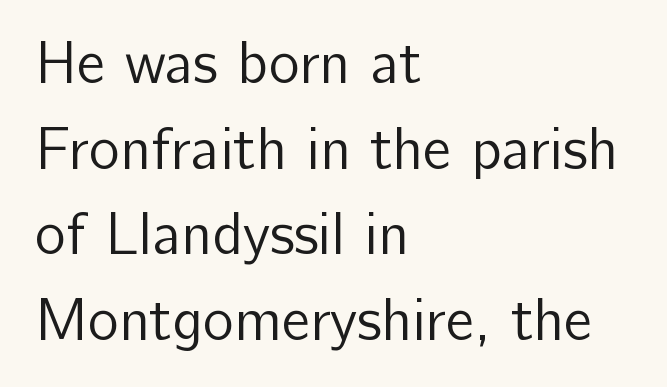
Nope, not italic — everything's standing straight. The face used here is proportionally spaced, like ordinary book or web type. Nothing sits at the stroke ends, so this counts as sans-serif. Short note: letters normally spaced. Check the space under the baseline: it is left empty. No letter is thick-stroked: the sample isn't bold.
